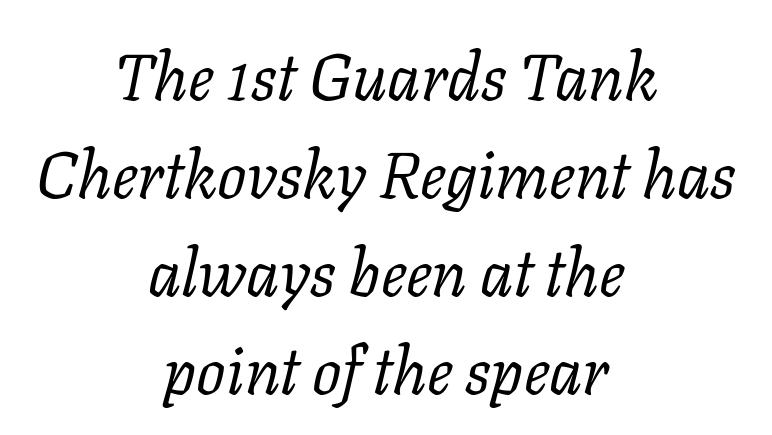
{"serif": "yes", "italic": "yes", "lean": "right", "slant_degrees": 11, "bold": "no", "weight": "regular", "width": "normal", "stroke_contrast": "low", "x_height": "medium", "monospaced": "no", "underline": "no", "align": "center", "line_spacing": "normal", "line_spacing_ratio": 1.51, "letter_spacing": "normal", "letter_spacing_em": 0.0, "glyph_px": 65}
